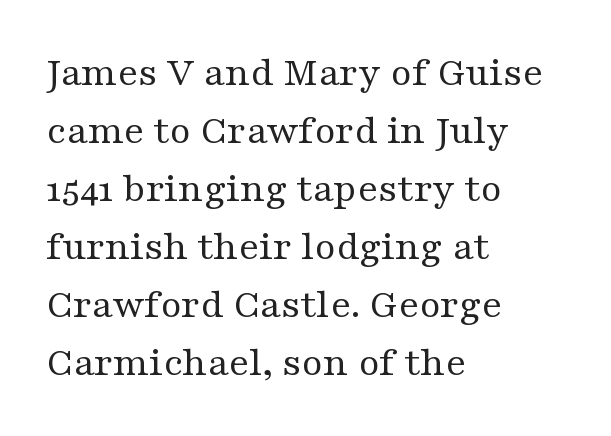
Q: Is the text bold? A: No.
Q: Is the text italic (slanted)? A: No, it is upright.
Q: Is the typeface a serif or a sans-serif typeface? A: Serif.
Q: Is the text underlined? A: No.
Q: How is the paragraph aligned? A: Left-aligned.
Q: Is the spacing between letters normal or unusually wide? A: Normal.
Q: Is the spacing between lines tight, normal or loose? A: Normal.
Q: Width (condensed, normal, or wide)? A: Wide.
Q: Stroke contrast? A: Medium.
Q: x-height? A: Medium.
Q: Monospaced? A: No.
